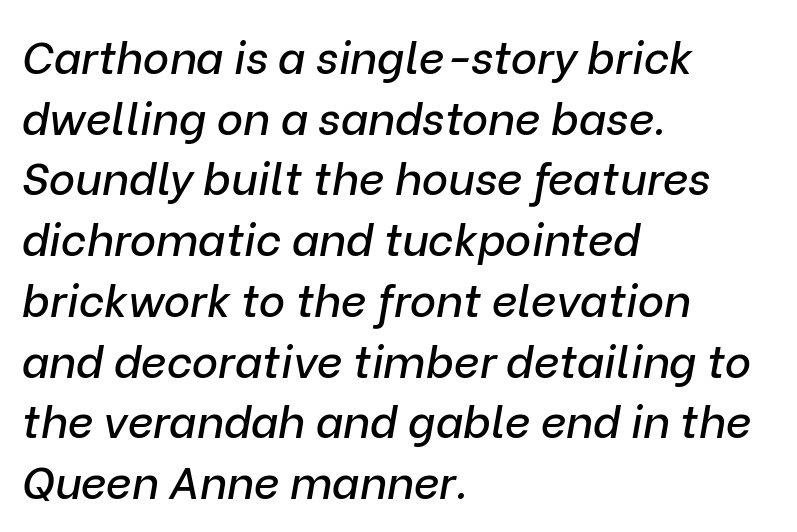
A typesetter would call this proportional, since set widths differ per character. The words here are not underlined. The glyphs look as if they've been sheared to an angle. Interline gaps are of average width in this sample.
